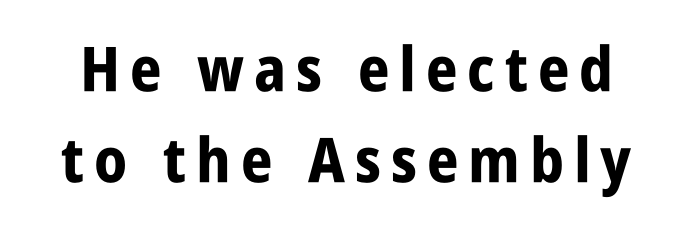
I'd describe the lettering as bold — thick and assertive. Notice how descenders clear the ascenders below comfortably — that's standard leading. Ascenders rise straight up at ninety degrees. Do the characters align in a grid? No, the font is proportional.
